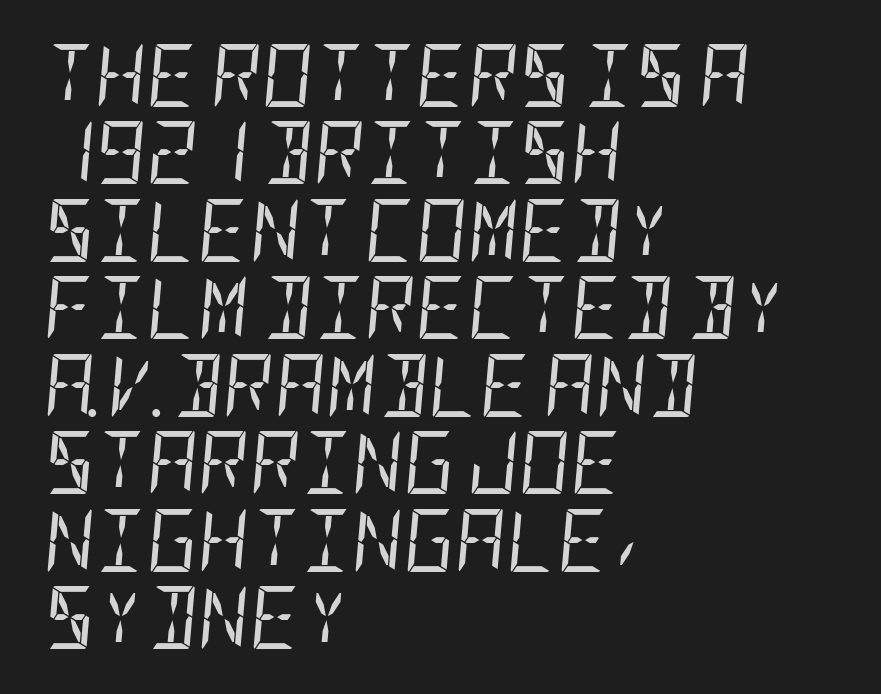
A clean baseline with only descenders dipping below it. Designer's note — italics engaged. If you drew a ruler down the left edge, every line would touch it. Is the stroke heavy? The answer is a plain regular-or-lighter. Glyph-to-glyph distance matches everyday printed text.
